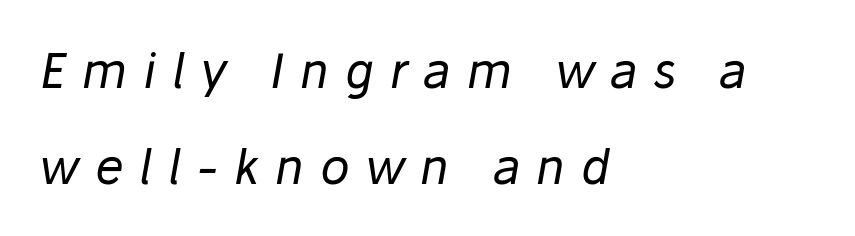
Q: Is the text bold? A: No.
Q: Is the text italic (slanted)? A: Yes, it leans right by about 10 degrees.
Q: Is the text underlined? A: No.
Q: How is the paragraph aligned? A: Left-aligned.
Q: Is the spacing between letters normal or unusually wide? A: Unusually wide.
Q: Is the spacing between lines tight, normal or loose? A: Loose.
Q: Width (condensed, normal, or wide)? A: Normal.
Q: Stroke contrast? A: Low.
Q: x-height? A: Medium.
Q: Monospaced? A: No.
